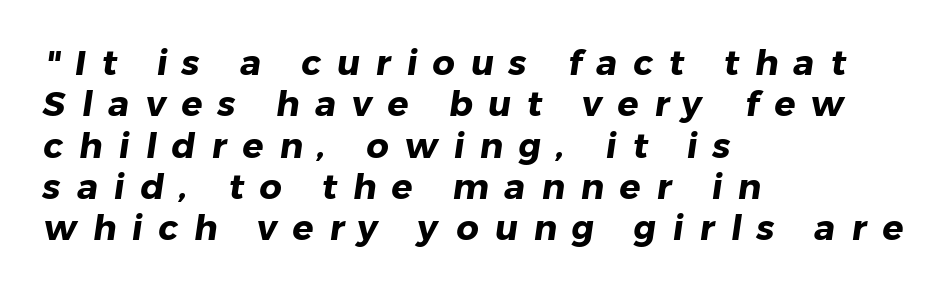
Q: Is the text bold? A: Yes.
Q: Is the typeface a serif or a sans-serif typeface? A: Sans-serif.
Q: Is the text underlined? A: No.
Q: How is the paragraph aligned? A: Left-aligned.
Q: Is the spacing between letters normal or unusually wide? A: Unusually wide.
Q: Width (condensed, normal, or wide)? A: Normal.
Q: Stroke contrast? A: Low.
Q: x-height? A: Medium.
Q: Monospaced? A: No.
